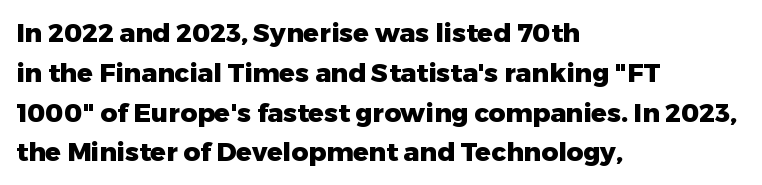
The image shows 26 px bold type, upright; set left-aligned, normal line spacing (1.53x), normal letter spacing, not underlined.
